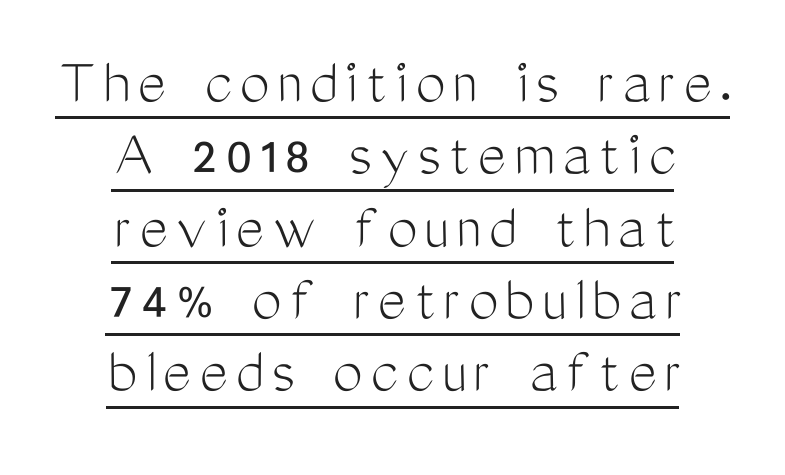
The image shows 67 px light, condensed sans-serif type, upright; set centered, tight line spacing (1.08x), underlined; medium stroke contrast and a medium x-height.
